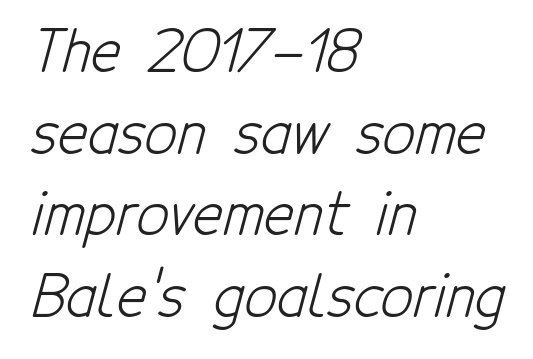
The image shows 57 px light, condensed sans-serif type; set left-aligned, normal line spacing (1.43x), normal letter spacing, not underlined; low stroke contrast and a medium x-height.
